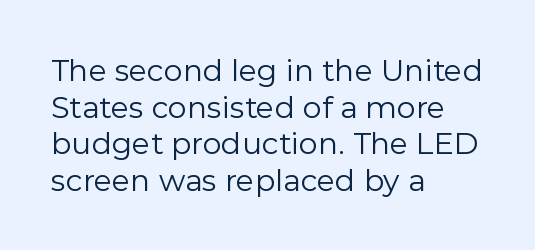
It's the straight-up-and-down kind of type. Heaviness? Minimal to ordinary, like unemphasized prose. Left-aligned paragraph, ragged on the right. How are the letters spaced? Ordinarily, with no added tracking. Character widths vary here, with narrow letters taking less room than wide ones. In terms of letterform style, serifs are entirely absent.
